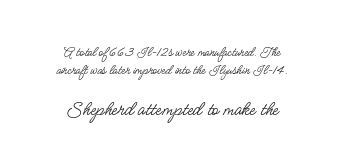
Q: Is the text bold? A: No.
Q: Is the text italic (slanted)? A: Yes.
Q: Is the text underlined? A: No.
Q: How is the paragraph aligned? A: Centered.
Q: Is the spacing between letters normal or unusually wide? A: Normal.
Q: Is the spacing between lines tight, normal or loose? A: Normal.
Q: Which block of text is set in a larger size, the first (top) or the second (bottom)? A: The second (bottom) one.
